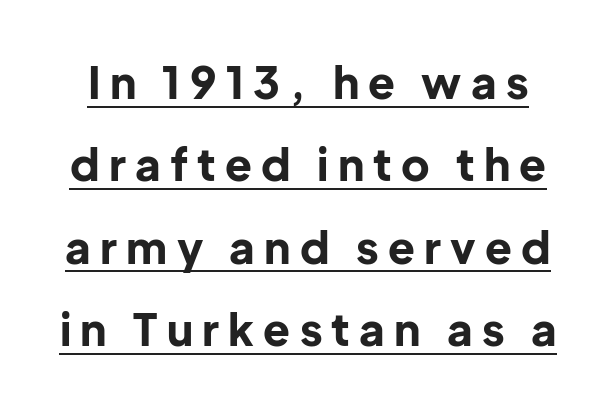
Like a heading marked for emphasis, these lines bear an underscore. Characters follow at a spacing far wider than the type designer built in. The rendering shows plain stroke endings on the letterforms — a sans-serif design. A roman cut, with each character standing at attention. A dark, heavy texture on the line: the type is bold.
